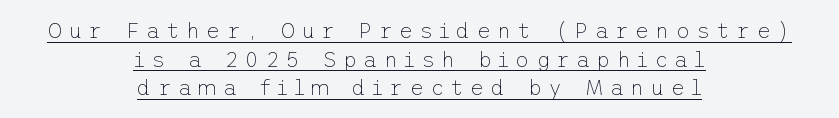
{"italic": "no", "bold": "no", "underline": "yes", "align": "center", "line_spacing": "normal", "line_spacing_ratio": 1.3, "letter_spacing": "wide", "letter_spacing_em": 0.27, "glyph_px": 22}
